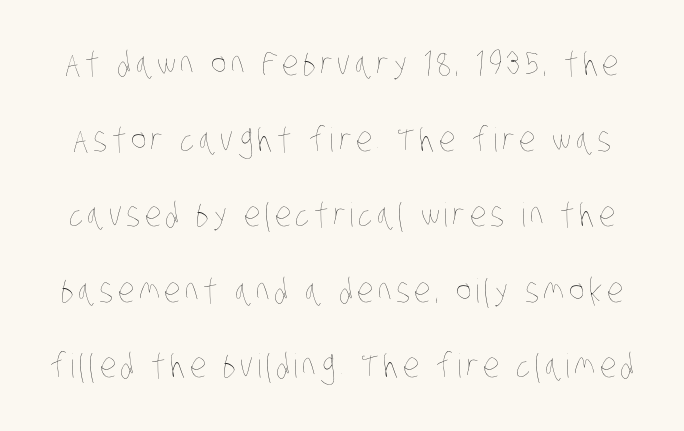
{"bold": "no", "weight": "thin", "width": "condensed", "stroke_contrast": "low", "x_height": "large", "monospaced": "no", "underline": "no", "line_spacing": "loose", "line_spacing_ratio": 2.29, "glyph_px": 33}
